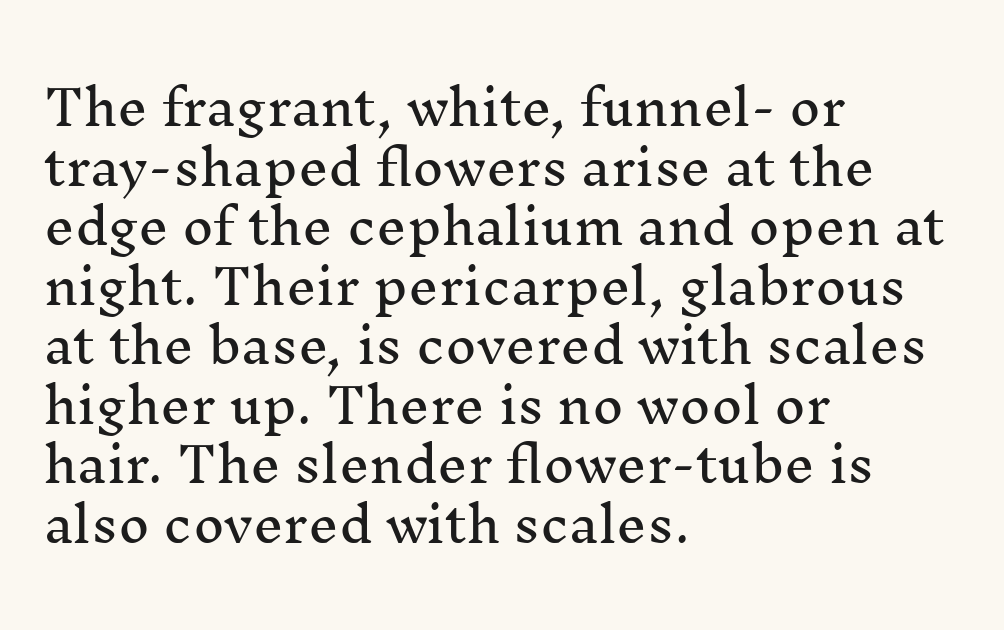
The image shows 48 px serif type, upright; set left-aligned, line spacing 1.24x, normal letter spacing, not underlined; medium stroke contrast and a medium x-height.
